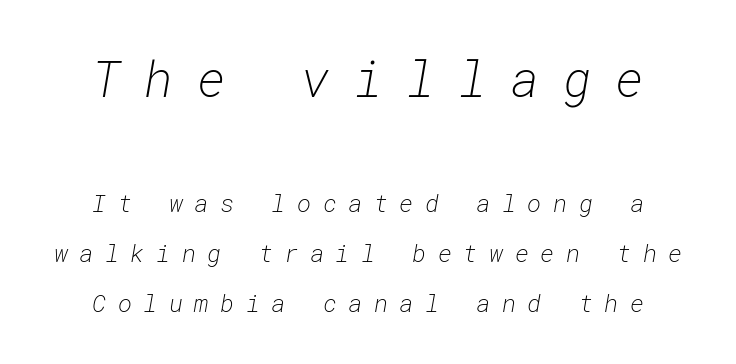
Q: Is the text bold? A: No.
Q: Is the text italic (slanted)? A: Yes, it leans right by about 10 degrees.
Q: Is the text underlined? A: No.
Q: Is the spacing between letters normal or unusually wide? A: Unusually wide.
Q: Is the spacing between lines tight, normal or loose? A: Loose.
Q: Which block of text is set in a larger size, the first (top) or the second (bottom)? A: The first (top) one.
Q: Width (condensed, normal, or wide)? A: Normal.
Q: Stroke contrast? A: Low.
Q: x-height? A: Medium.
Q: Monospaced? A: Yes.
